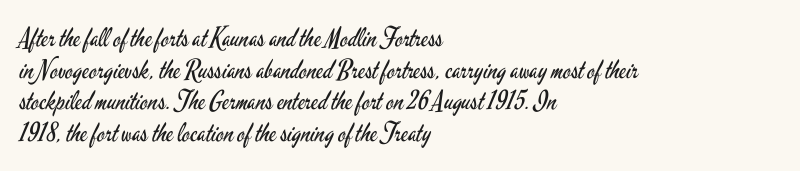
The image shows 26 px text type; set left-aligned, line spacing 1.22x, normal letter spacing, not underlined.
